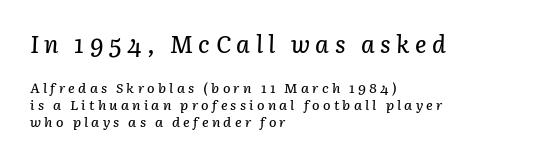
Q: Is the text italic (slanted)? A: Yes, it leans right by about 3 degrees.
Q: Is the text underlined? A: No.
Q: How is the paragraph aligned? A: Left-aligned.
Q: Is the spacing between letters normal or unusually wide? A: Unusually wide.
Q: Which block of text is set in a larger size, the first (top) or the second (bottom)? A: The first (top) one.
